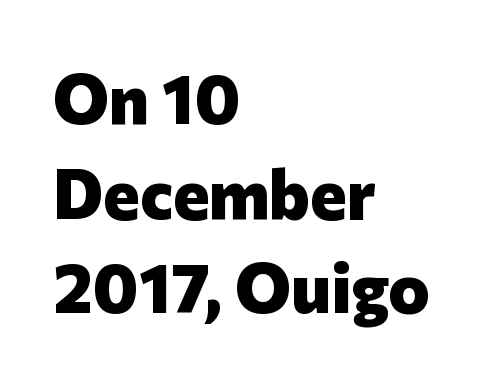
Q: Is the text bold? A: Yes.
Q: Is the text italic (slanted)? A: No, it is upright.
Q: Is the typeface a serif or a sans-serif typeface? A: Sans-serif.
Q: Is the text underlined? A: No.
Q: How is the paragraph aligned? A: Left-aligned.
Q: Is the spacing between letters normal or unusually wide? A: Normal.
Q: Is the spacing between lines tight, normal or loose? A: Normal.
Q: Width (condensed, normal, or wide)? A: Normal.
Q: Stroke contrast? A: Low.
Q: x-height? A: Medium.
Q: Monospaced? A: No.
